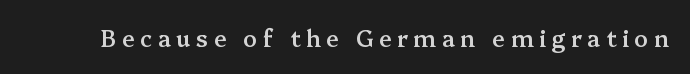
Q: Is the text bold? A: Semi-bold.
Q: Is the text italic (slanted)? A: No, it is upright.
Q: Is the text underlined? A: No.
Q: Is the spacing between letters normal or unusually wide? A: Unusually wide.
